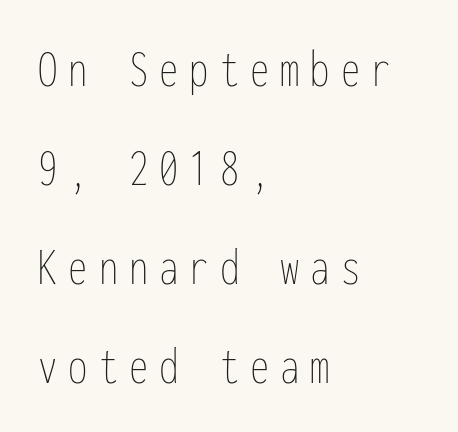
{"italic": "no", "bold": "no", "weight": "thin", "width": "condensed", "stroke_contrast": "low", "x_height": "medium", "monospaced": "yes", "underline": "no", "align": "left", "line_spacing_ratio": 1.8, "letter_spacing": "wide", "letter_spacing_em": 0.2, "glyph_px": 55}
